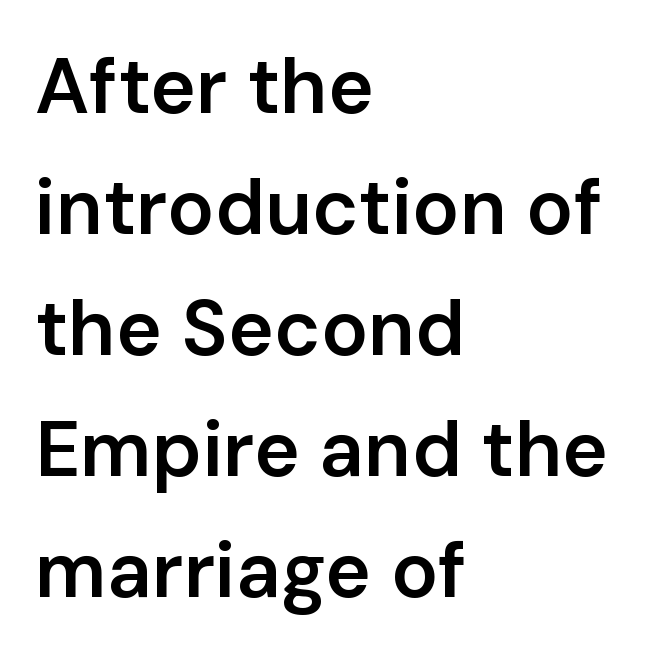
Does the type have serifs? No, each stem ends abruptly. Students, this is semibold: more ink than regular, less than bold. Descenders hang freely into open space. You can tell it's not italic because the verticals are truly vertical. Look at the tracking — it's just the regular setting, nothing added.
